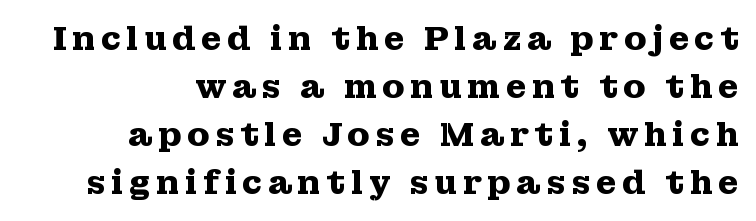
The space directly below the letters is spotless. Pretty heavy lettering here — definitely bold. How would I describe the line gaps? Plain and ordinary. Every row of glyphs terminates at an identical x-position on the right. Regarding serifs, this sample has them.
